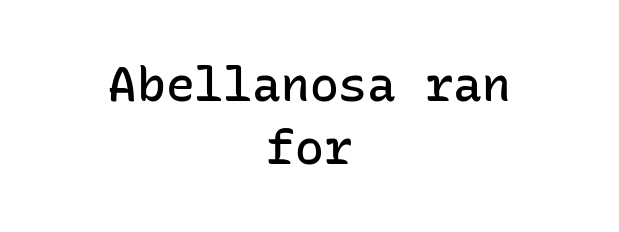
{"serif": "no", "italic": "no", "bold": "semi", "weight": "semibold", "width": "normal", "stroke_contrast": "low", "x_height": "medium", "monospaced": "yes", "underline": "no", "align": "center", "line_spacing": "normal", "line_spacing_ratio": 1.32, "letter_spacing": "normal", "letter_spacing_em": 0.0, "glyph_px": 48}
